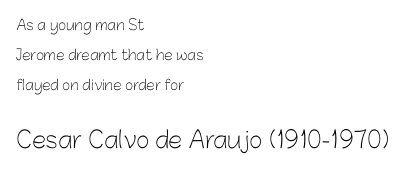
These lines were composed using upright roman letters. Clear beneath every line of the passage. Leading is clearly above the norm, producing a sparse column. The paragraph has a hard left edge and a soft right edge.
